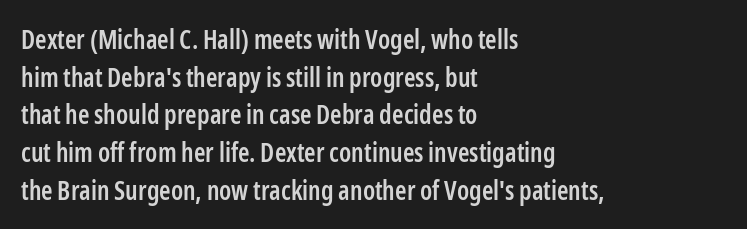
Reading down the column, the eye jumps a familiar distance to each next line. How are the letters spaced? Ordinarily, with no added tracking. The text block is weighted toward the left margin, trailing off unevenly rightward. The letters stand upright; this is a roman face.
